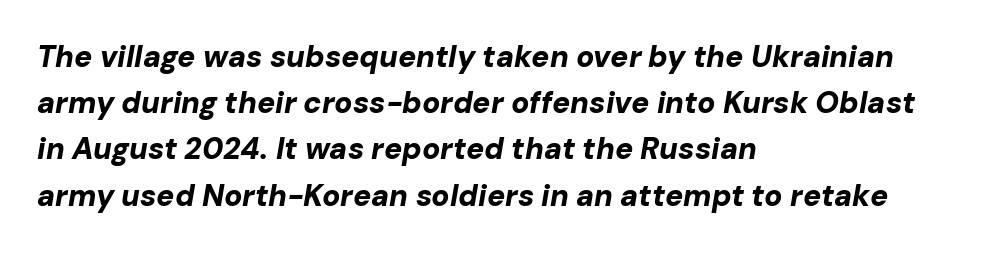
The image shows 30 px bold type, italic (leaning right); set left-aligned, normal line spacing (1.54x), normal letter spacing, not underlined; low stroke contrast and a medium x-height.
